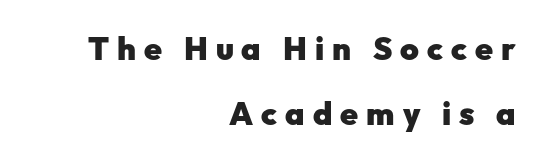
Q: Is the text bold? A: Yes.
Q: Is the text italic (slanted)? A: No, it is upright.
Q: Is the typeface a serif or a sans-serif typeface? A: Sans-serif.
Q: Is the text underlined? A: No.
Q: How is the paragraph aligned? A: Right-aligned.
Q: Is the spacing between letters normal or unusually wide? A: Unusually wide.
Q: Is the spacing between lines tight, normal or loose? A: Loose.
Q: Width (condensed, normal, or wide)? A: Normal.
Q: Stroke contrast? A: Low.
Q: x-height? A: Medium.
Q: Monospaced? A: No.
